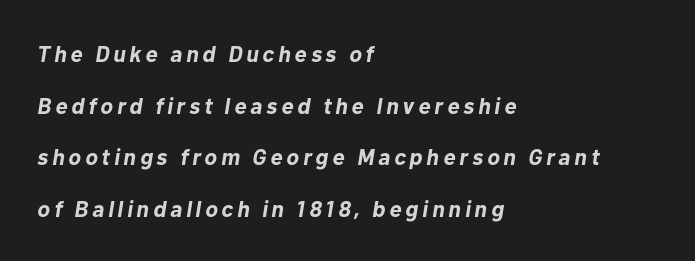
{"italic": "yes", "lean": "right", "slant_degrees": 10, "bold": "yes", "underline": "no", "align": "left", "line_spacing": "loose", "line_spacing_ratio": 2.25, "glyph_px": 23}
